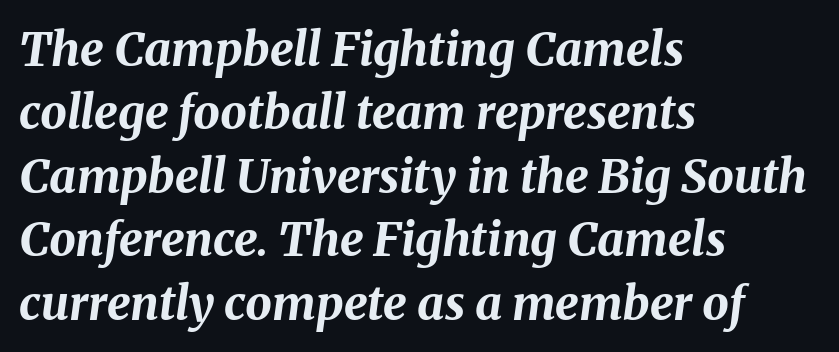
{"italic": "yes", "lean": "right", "slant_degrees": 8, "bold": "yes", "weight": "bold", "width": "normal", "stroke_contrast": "medium", "x_height": "medium", "monospaced": "no", "underline": "no", "align": "left", "line_spacing": "normal", "line_spacing_ratio": 1.35, "letter_spacing": "normal", "letter_spacing_em": 0.0, "glyph_px": 47}
